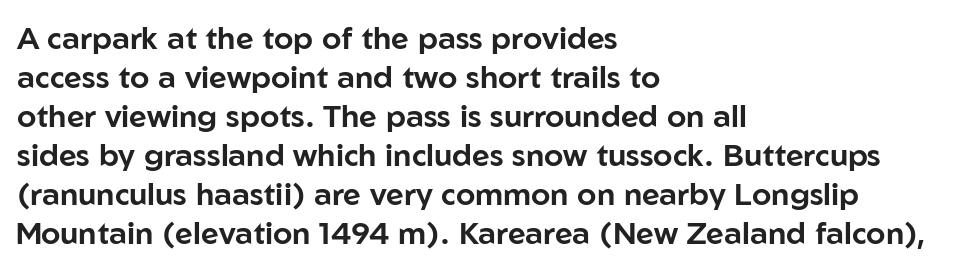
Q: Is the text italic (slanted)? A: No, it is upright.
Q: Is the typeface a serif or a sans-serif typeface? A: Sans-serif.
Q: Is the text underlined? A: No.
Q: How is the paragraph aligned? A: Left-aligned.
Q: Is the spacing between letters normal or unusually wide? A: Normal.
Q: Is the spacing between lines tight, normal or loose? A: Normal.
Q: Width (condensed, normal, or wide)? A: Normal.
Q: Stroke contrast? A: Low.
Q: x-height? A: Medium.
Q: Monospaced? A: No.
